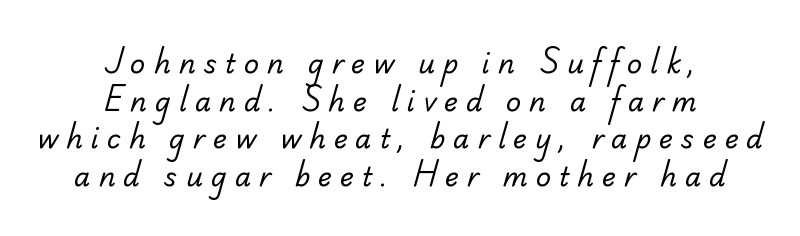
What stands out about the letter spacing? Its width — letters are far apart. This rendering features lettering with no underline. Neither beginnings nor endings align; midpoints do. The vertical gap from one line to the next is medium. Stroke mass is kept to a normal reading level or below.
